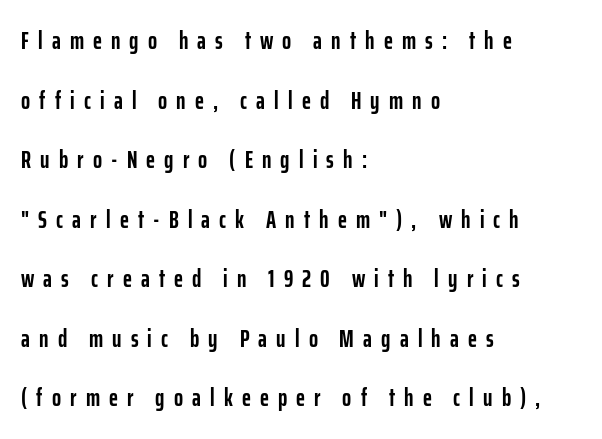
Q: Is the text bold? A: Yes.
Q: Is the text italic (slanted)? A: No, it is upright.
Q: Is the text underlined? A: No.
Q: How is the paragraph aligned? A: Left-aligned.
Q: Is the spacing between letters normal or unusually wide? A: Unusually wide.
Q: Is the spacing between lines tight, normal or loose? A: Loose.
